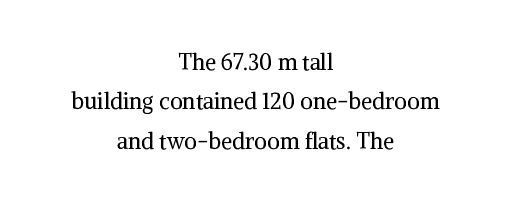
Nothing unusual about the tracking: characters are spaced as the font intends. The font is comparable to plain body text, perhaps lighter. Casual observation: everything's sitting right in the middle. This rendering features lettering with no underline. Unlike italic type, these characters show no tilt at all.
